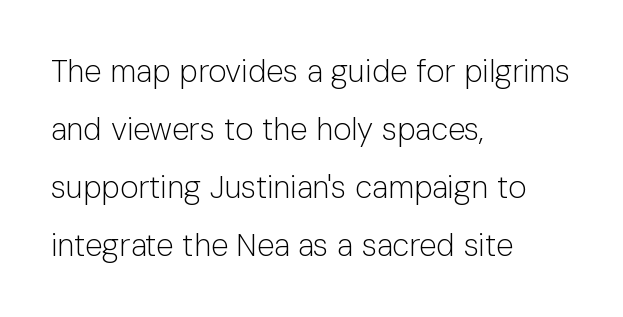
Heaviness? Minimal to ordinary, like unemphasized prose. Upright lettering throughout. The font family rendered here belongs to the sans-serif group. A typesetter would call this zero additional tracking. These lines are set flush left with a ragged right edge. This sample has the flowing, uneven cadence of proportional lettering.
